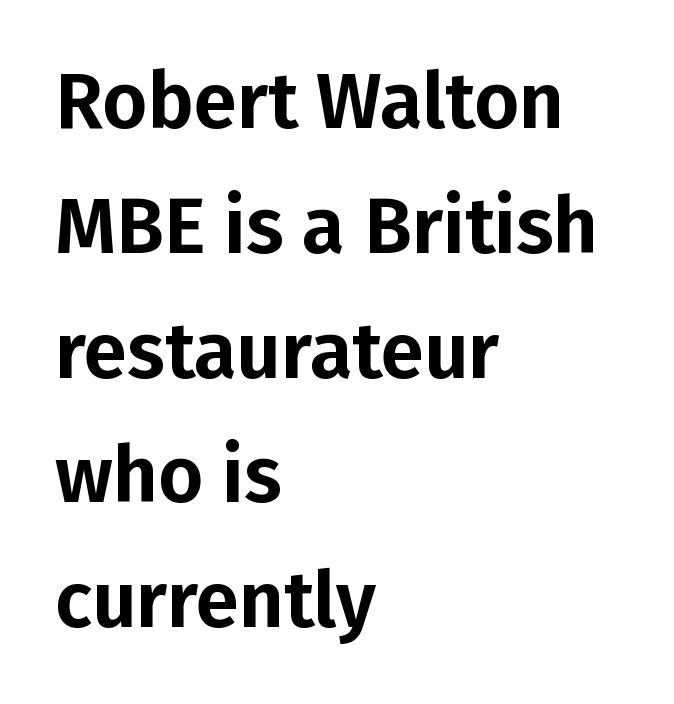
Normally led — the rows are evenly, conventionally spaced. Rendered with straight, roman letterforms. Descenders hang freely into open space. These lines are set flush left with a ragged right edge.
